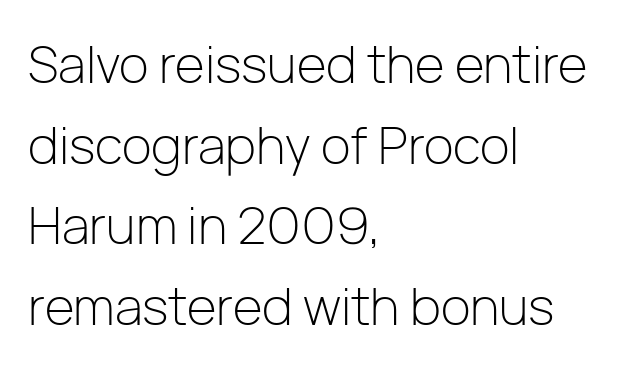
A normal amount of white space separates one row of letters from the next. The strip under each line holds only bare page. What kind of face is this? One without serifs — a sans. Unbolded letterforms with no extra heft.
